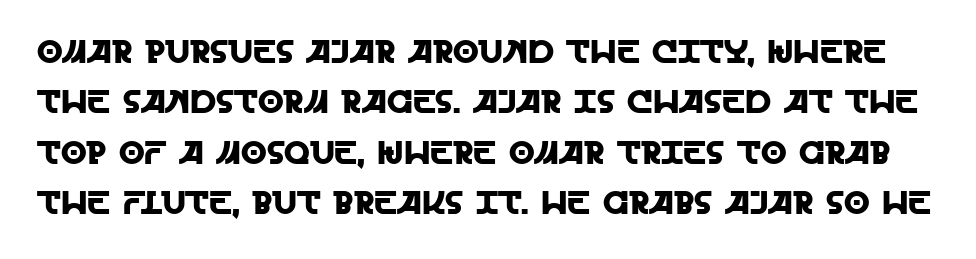
The image shows 33 px sans-serif type, upright; set normal line spacing (1.53x), normal letter spacing, not underlined; a large x-height.
